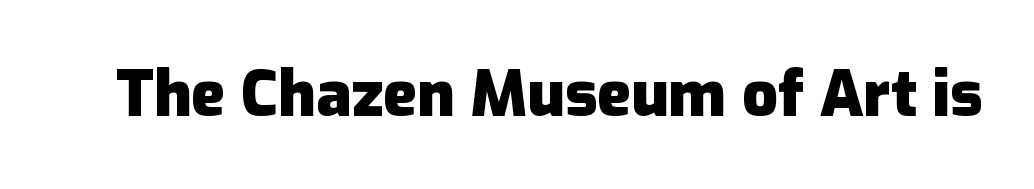
Q: Is the text bold? A: Yes.
Q: Is the text italic (slanted)? A: No, it is upright.
Q: Is the typeface a serif or a sans-serif typeface? A: Sans-serif.
Q: Is the text underlined? A: No.
Q: Is the spacing between letters normal or unusually wide? A: Normal.
Q: Width (condensed, normal, or wide)? A: Normal.
Q: Stroke contrast? A: Low.
Q: x-height? A: Medium.
Q: Monospaced? A: No.
